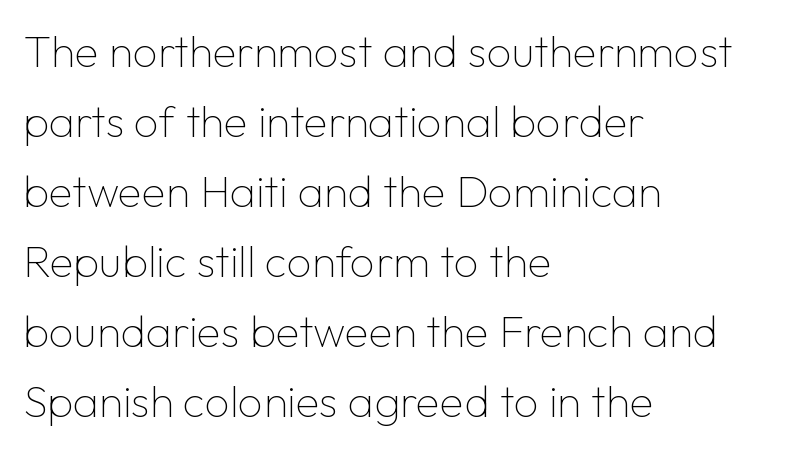
Q: Is the text bold? A: No.
Q: Is the text italic (slanted)? A: No, it is upright.
Q: Is the typeface a serif or a sans-serif typeface? A: Sans-serif.
Q: Is the text underlined? A: No.
Q: How is the paragraph aligned? A: Left-aligned.
Q: Is the spacing between letters normal or unusually wide? A: Normal.
Q: Is the spacing between lines tight, normal or loose? A: Normal.
Q: Width (condensed, normal, or wide)? A: Normal.
Q: Stroke contrast? A: Low.
Q: x-height? A: Medium.
Q: Monospaced? A: No.
